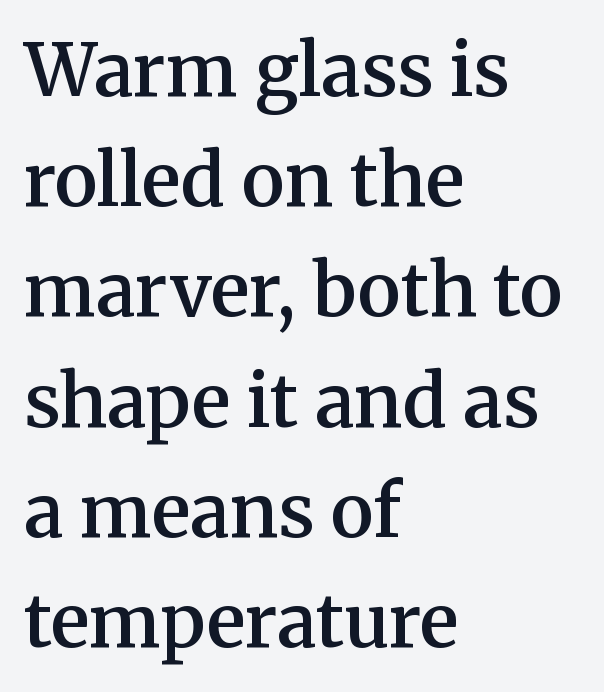
Q: Is the text bold? A: Semi-bold.
Q: Is the text italic (slanted)? A: No, it is upright.
Q: Is the typeface a serif or a sans-serif typeface? A: Serif.
Q: Is the text underlined? A: No.
Q: How is the paragraph aligned? A: Left-aligned.
Q: Is the spacing between letters normal or unusually wide? A: Normal.
Q: Is the spacing between lines tight, normal or loose? A: Normal.
Q: Width (condensed, normal, or wide)? A: Normal.
Q: Stroke contrast? A: Medium.
Q: x-height? A: Medium.
Q: Monospaced? A: No.
